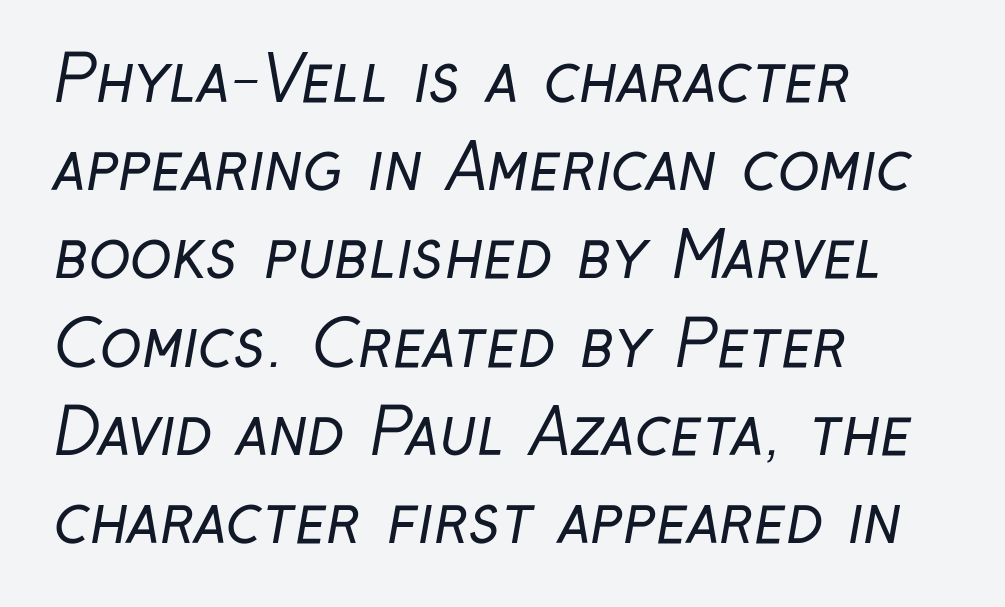
{"serif": "no", "bold": "no", "weight": "regular", "width": "condensed", "stroke_contrast": "low", "x_height": "medium", "monospaced": "no", "underline": "no", "align": "left", "line_spacing": "normal", "line_spacing_ratio": 1.4, "letter_spacing": "normal", "letter_spacing_em": 0.0, "glyph_px": 63}
